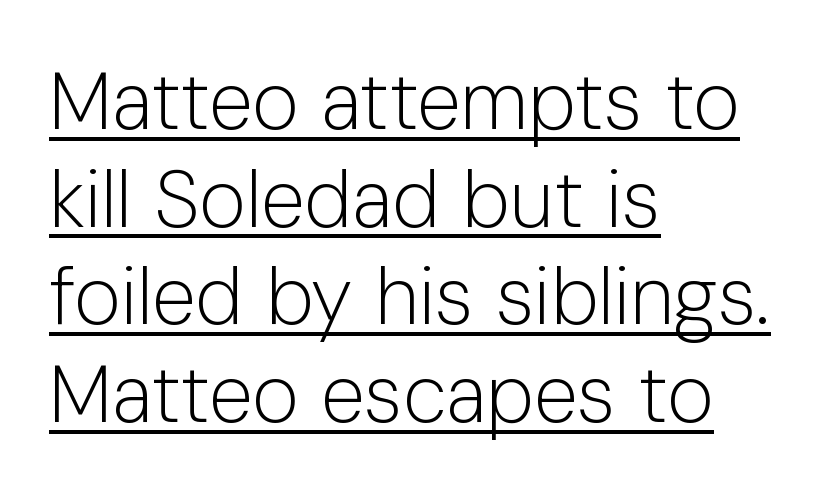
Q: Is the text bold? A: No.
Q: Is the text italic (slanted)? A: No, it is upright.
Q: Is the typeface a serif or a sans-serif typeface? A: Sans-serif.
Q: Is the text underlined? A: Yes.
Q: How is the paragraph aligned? A: Left-aligned.
Q: Is the spacing between letters normal or unusually wide? A: Normal.
Q: Width (condensed, normal, or wide)? A: Normal.
Q: Stroke contrast? A: Low.
Q: x-height? A: Medium.
Q: Monospaced? A: No.
